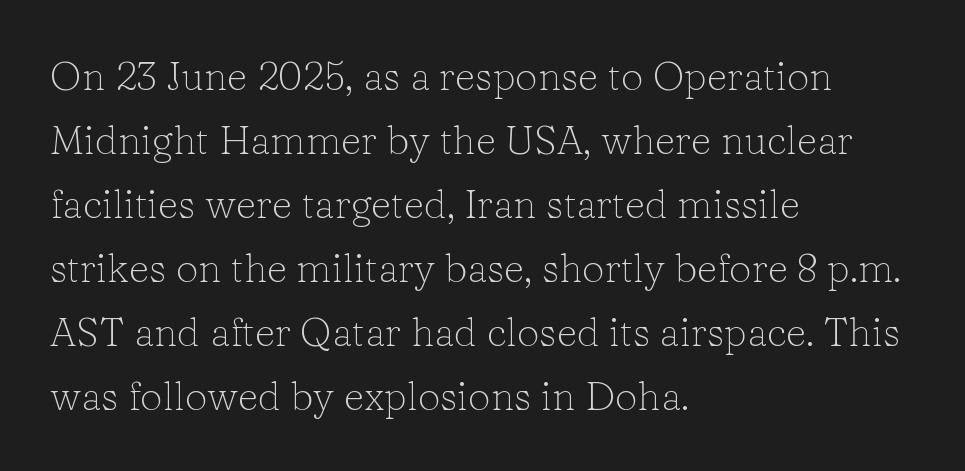
The image shows 40 px light serif type, upright; set left-aligned, normal line spacing (1.6x), normal letter spacing, not underlined; low stroke contrast and a medium x-height.
